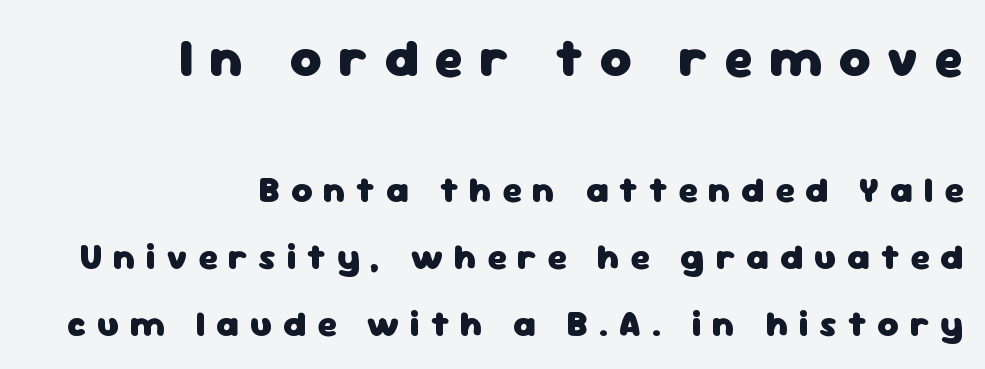
{"serif": "no", "italic": "no", "bold": "yes", "weight": "heavy", "width": "normal", "stroke_contrast": "low", "x_height": "medium", "monospaced": "no", "underline": "no", "align": "right", "line_spacing_ratio": 1.86, "letter_spacing": "wide", "letter_spacing_em": 0.3, "larger_block": "first", "size_ratio": 1.5, "glyph_px": 54}
